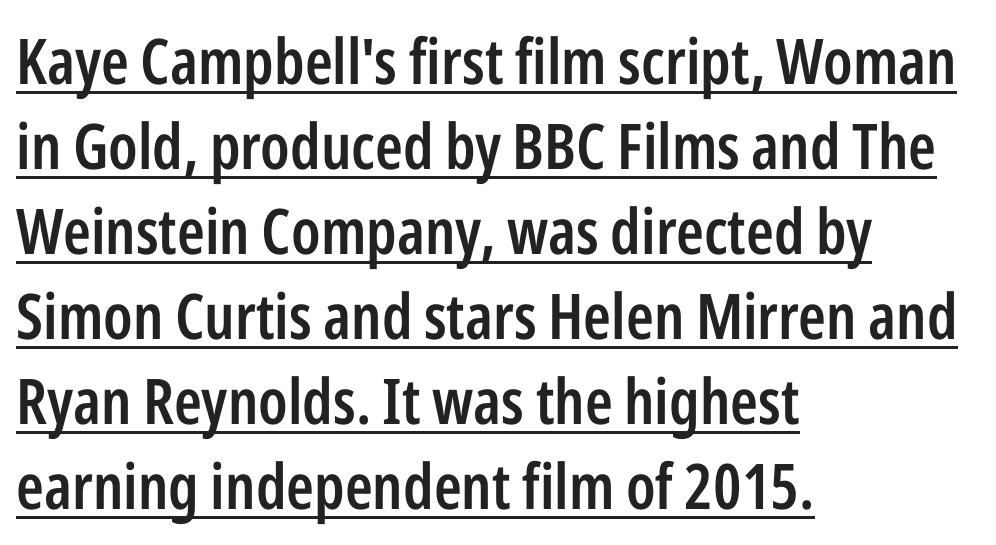
Does extra space separate the letters? No, they use regular spacing. Type style note: lacks serifs. Every letter is mildly thick-stroked: semibold rather than bold. Line starts are locked; line ends wander.
